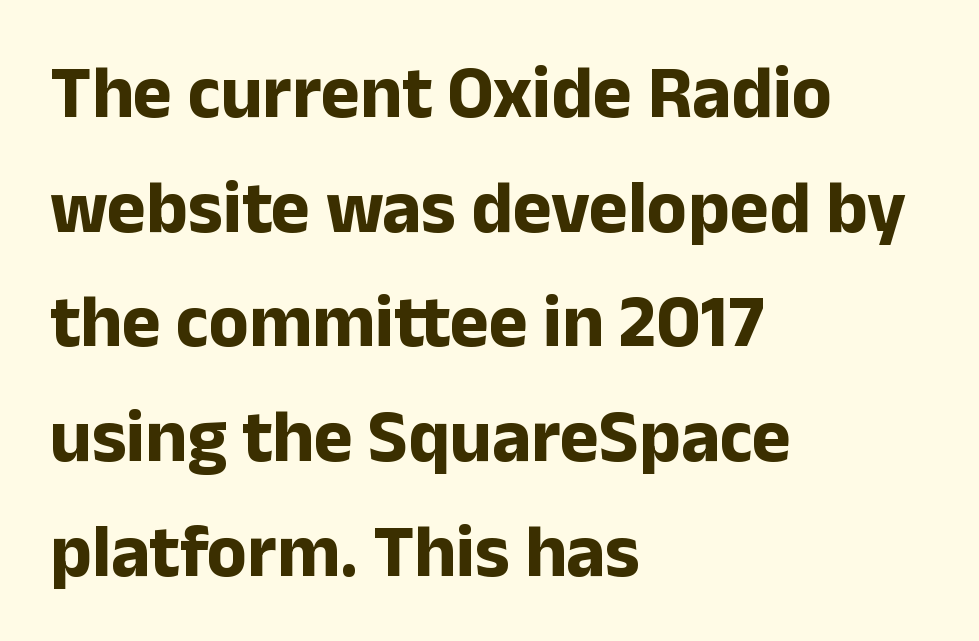
{"serif": "no", "italic": "no", "bold": "yes", "weight": "bold", "width": "normal", "stroke_contrast": "low", "x_height": "medium", "monospaced": "no", "underline": "no", "align": "left", "line_spacing": "normal", "line_spacing_ratio": 1.55, "letter_spacing": "normal", "letter_spacing_em": 0.0, "glyph_px": 74}
